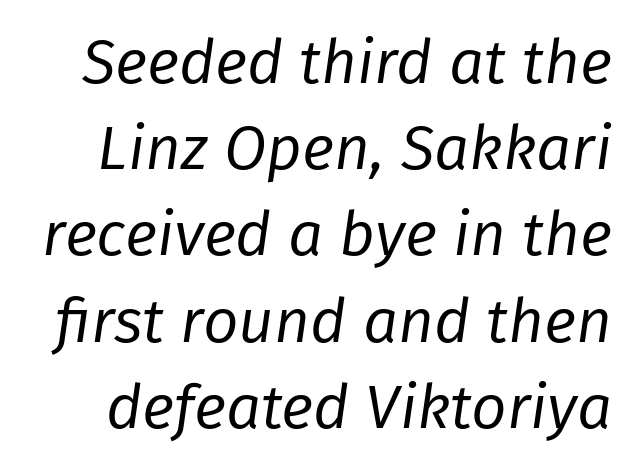
{"italic": "yes", "lean": "right", "slant_degrees": 8, "bold": "no", "weight": "regular", "width": "normal", "stroke_contrast": "low", "x_height": "medium", "monospaced": "no", "underline": "no", "line_spacing": "normal", "line_spacing_ratio": 1.39, "letter_spacing": "normal", "letter_spacing_em": 0.0, "glyph_px": 62}
